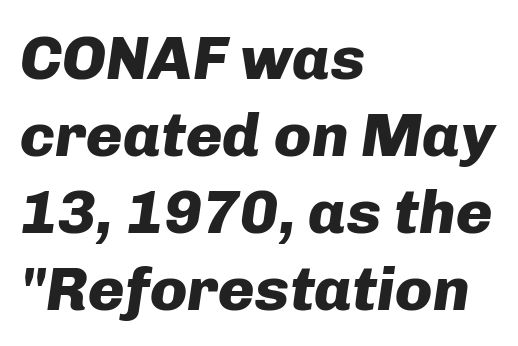
The image shows 62 px heavy type, italic (leaning right); set left-aligned, line spacing 1.24x, normal letter spacing, not underlined; low stroke contrast and a medium x-height.
